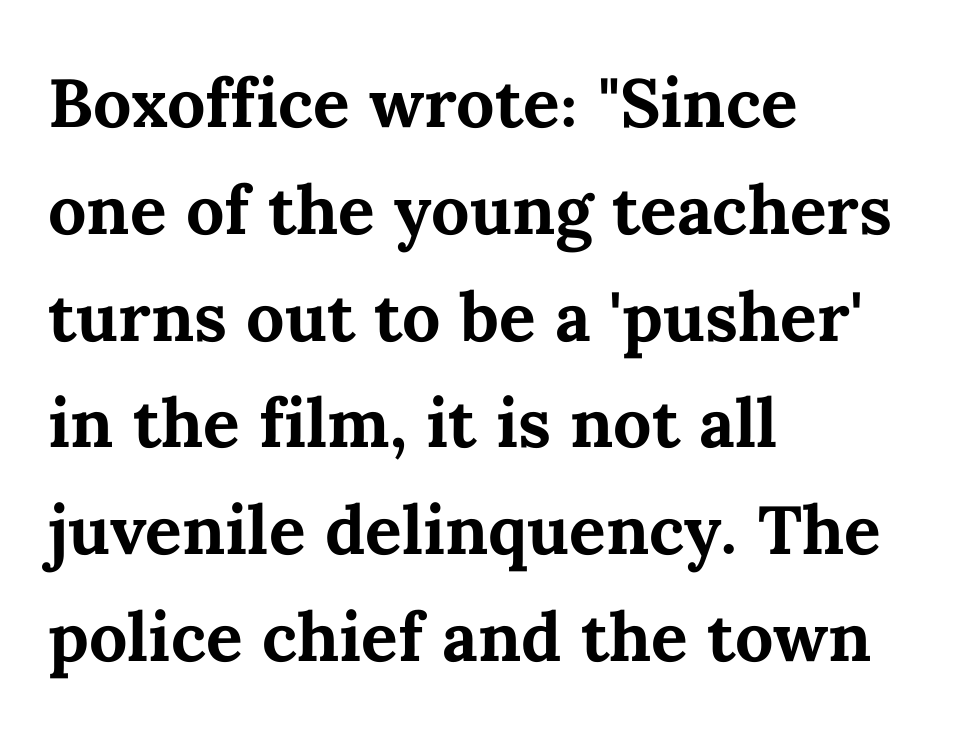
In CSS terms this would be text-align: left. Compared with typical paragraphs, the rows here are spaced about the same. Rendered with straight, roman letterforms. The characters look thick and weighty, a clear bold. These lines are rendered in a variable-pitch font.
